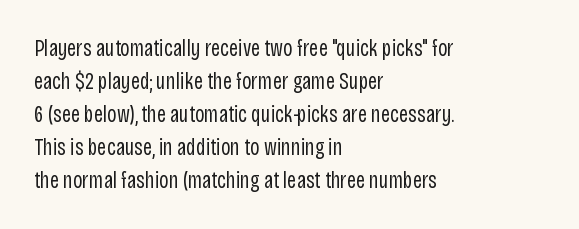
{"italic": "no", "bold": "no", "underline": "no", "align": "left", "line_spacing": "normal", "line_spacing_ratio": 1.43, "letter_spacing": "normal", "letter_spacing_em": 0.0, "glyph_px": 23}
